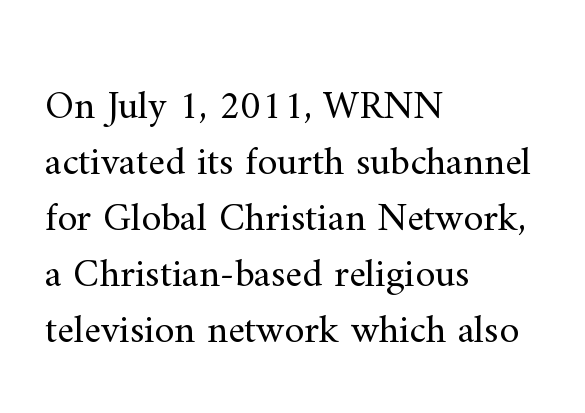
Characters remain perfectly vertical along every line. Unbolded letterforms with no extra heft. Underline: absent. Note: serifs present on the glyphs.
